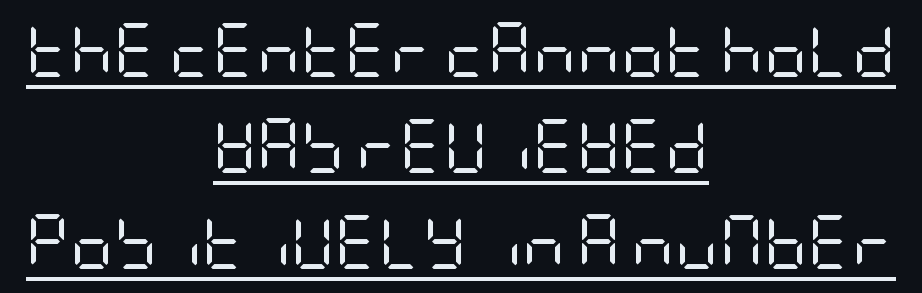
{"serif": "no", "italic": "no", "bold": "no", "weight": "regular", "width": "condensed", "stroke_contrast": "low", "x_height": "large", "underline": "yes", "align": "center", "line_spacing_ratio": 1.78, "letter_spacing": "normal", "letter_spacing_em": 0.0, "glyph_px": 54}
